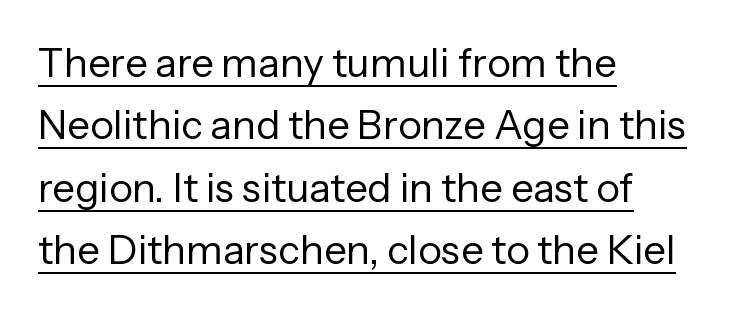
{"serif": "no", "italic": "no", "bold": "no", "weight": "regular", "width": "normal", "stroke_contrast": "low", "x_height": "medium", "monospaced": "no", "underline": "yes", "align": "left", "line_spacing": "normal", "line_spacing_ratio": 1.56, "letter_spacing": "normal", "letter_spacing_em": 0.0, "glyph_px": 40}
